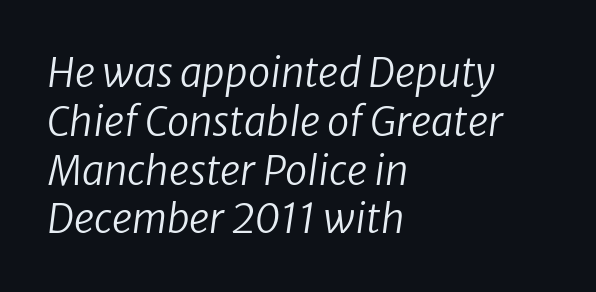
The image shows 40 px regular-weight type, italic (leaning right); set left-aligned, line spacing 1.22x, normal letter spacing, not underlined; low stroke contrast and a medium x-height.
